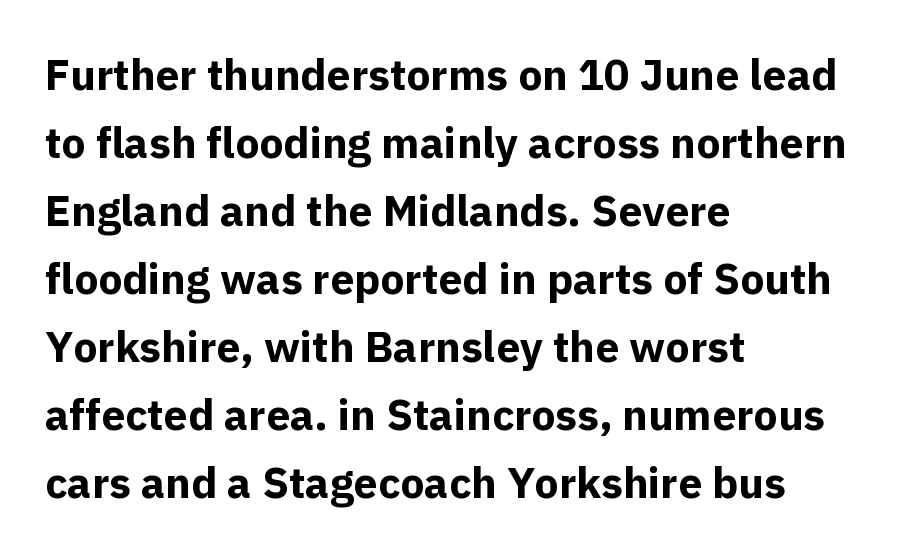
Q: Is the text bold? A: Yes.
Q: Is the text italic (slanted)? A: No, it is upright.
Q: Is the typeface a serif or a sans-serif typeface? A: Sans-serif.
Q: Is the text underlined? A: No.
Q: How is the paragraph aligned? A: Left-aligned.
Q: Is the spacing between letters normal or unusually wide? A: Normal.
Q: Is the spacing between lines tight, normal or loose? A: Normal.
Q: Width (condensed, normal, or wide)? A: Normal.
Q: x-height? A: Medium.
Q: Monospaced? A: No.
